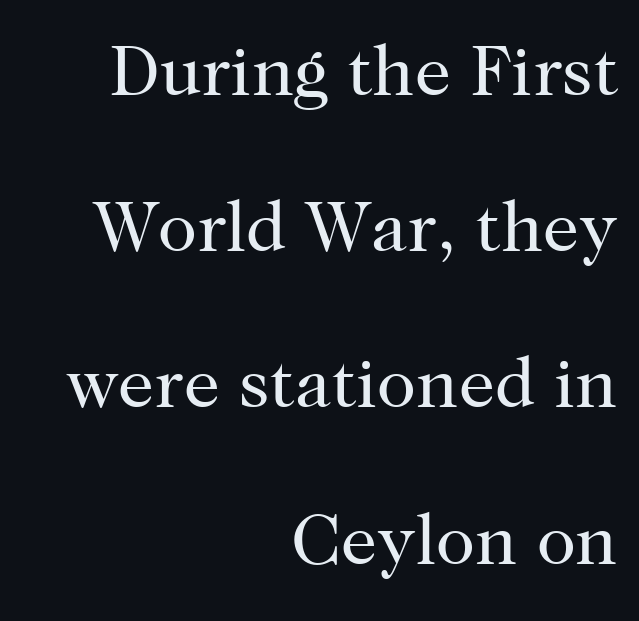
The image shows 72 px regular-weight serif type, upright; set right-aligned, loose line spacing (2.17x), normal letter spacing, not underlined; high stroke contrast and a medium x-height.
